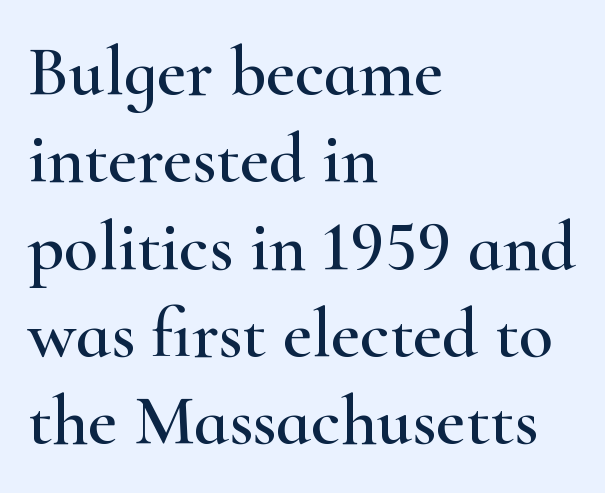
Tracking here is standard; glyphs follow each other at the usual distance. The lettering holds an erect, upright posture throughout. The area under the type is left untouched. This rendering employs a face with finishing strokes, i.e., a serif. The letters advance in unequal steps, a hallmark of proportional type.
